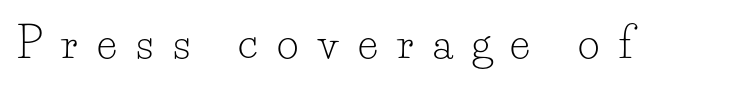
{"serif": "yes", "italic": "no", "bold": "no", "weight": "light", "width": "normal", "stroke_contrast": "low", "x_height": "small", "monospaced": "no", "underline": "no", "letter_spacing": "wide", "letter_spacing_em": 0.46, "glyph_px": 42}
